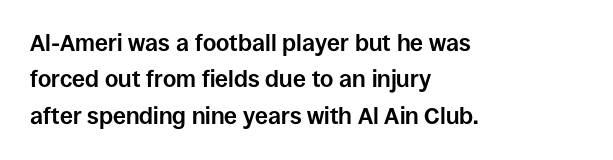
The image shows 23 px bold type, upright; set left-aligned, normal line spacing (1.58x), normal letter spacing, not underlined.
